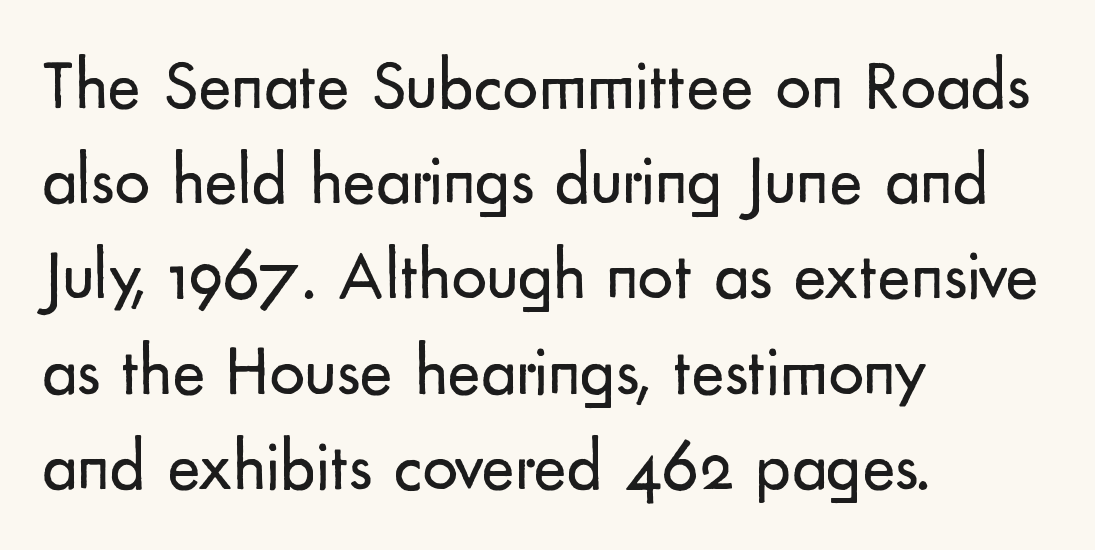
Q: Is the text bold? A: No.
Q: Is the text italic (slanted)? A: No, it is upright.
Q: Is the typeface a serif or a sans-serif typeface? A: Sans-serif.
Q: Is the text underlined? A: No.
Q: How is the paragraph aligned? A: Left-aligned.
Q: Is the spacing between letters normal or unusually wide? A: Normal.
Q: Is the spacing between lines tight, normal or loose? A: Normal.
Q: Width (condensed, normal, or wide)? A: Normal.
Q: Stroke contrast? A: Low.
Q: x-height? A: Small.
Q: Monospaced? A: No.
